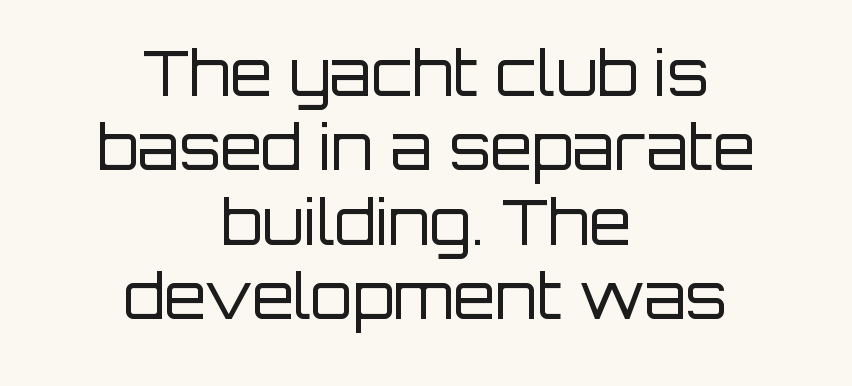
Q: Is the text bold? A: No.
Q: Is the text italic (slanted)? A: No, it is upright.
Q: Is the typeface a serif or a sans-serif typeface? A: Sans-serif.
Q: Is the text underlined? A: No.
Q: How is the paragraph aligned? A: Centered.
Q: Is the spacing between letters normal or unusually wide? A: Normal.
Q: Width (condensed, normal, or wide)? A: Normal.
Q: Stroke contrast? A: Low.
Q: x-height? A: Large.
Q: Monospaced? A: No.
